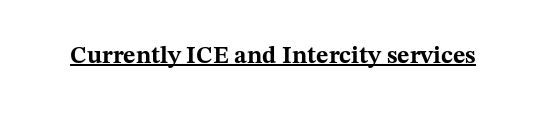
{"italic": "no", "bold": "yes", "underline": "yes", "letter_spacing": "normal", "letter_spacing_em": 0.0, "glyph_px": 24}
